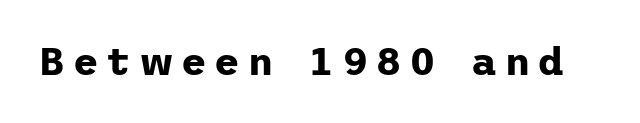
Q: Is the text bold? A: Yes.
Q: Is the text italic (slanted)? A: No, it is upright.
Q: Is the typeface a serif or a sans-serif typeface? A: Sans-serif.
Q: Is the text underlined? A: No.
Q: Is the spacing between letters normal or unusually wide? A: Unusually wide.
Q: Width (condensed, normal, or wide)? A: Normal.
Q: Stroke contrast? A: Low.
Q: x-height? A: Medium.
